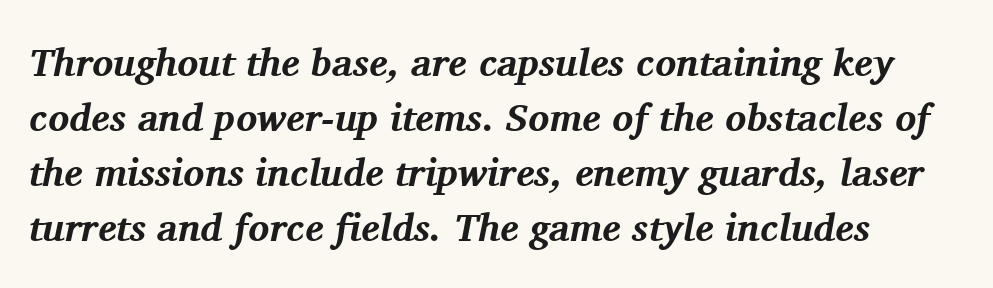
{"serif": "yes", "italic": "yes", "lean": "right", "slant_degrees": 11, "bold": "yes", "weight": "bold", "width": "normal", "stroke_contrast": "medium", "x_height": "medium", "monospaced": "no", "underline": "no", "align": "left", "line_spacing": "normal", "line_spacing_ratio": 1.41, "letter_spacing": "normal", "letter_spacing_em": 0.0, "glyph_px": 39}
